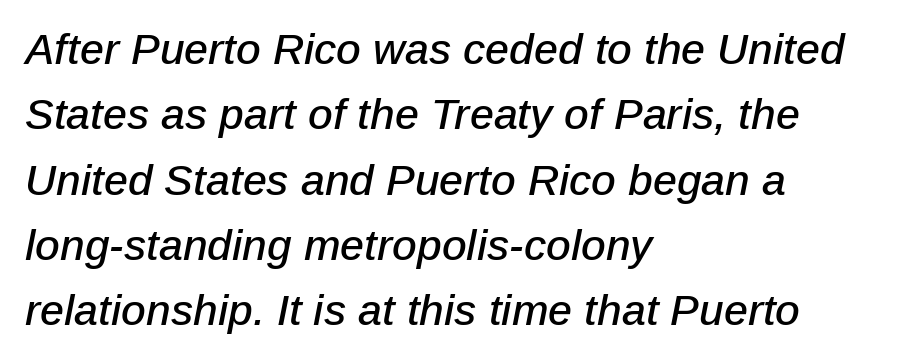
Q: Is the text italic (slanted)? A: Yes, it leans right by about 12 degrees.
Q: Is the text underlined? A: No.
Q: How is the paragraph aligned? A: Left-aligned.
Q: Is the spacing between letters normal or unusually wide? A: Normal.
Q: Is the spacing between lines tight, normal or loose? A: Normal.
Q: Width (condensed, normal, or wide)? A: Normal.
Q: Stroke contrast? A: Low.
Q: x-height? A: Medium.
Q: Monospaced? A: No.
